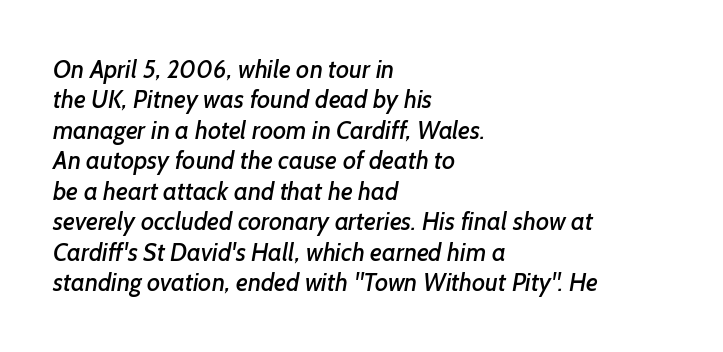
The image shows 25 px text type; set left-aligned, line spacing 1.22x, normal letter spacing, not underlined.
